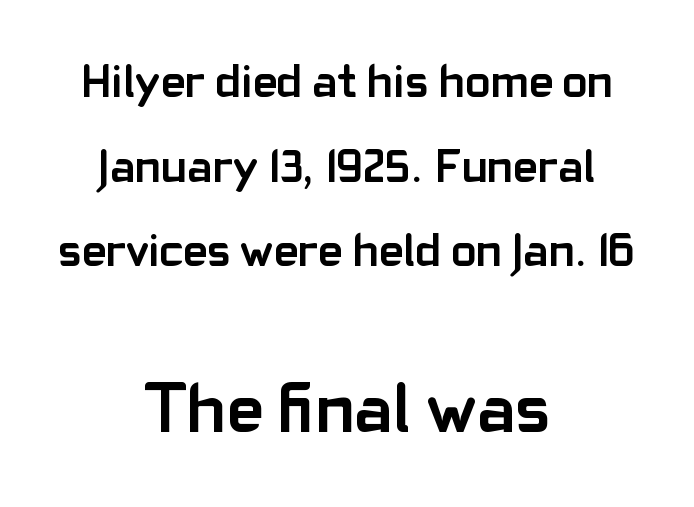
If you drew a line through each stem, it would be perfectly vertical. Does the weight exceed regular? Yes, all the way to bold. You could call the tracking neutral — neither tight nor loose. The paragraph has two soft edges and a firm central axis. Two sizes are in play, and the larger belongs to the second block.
